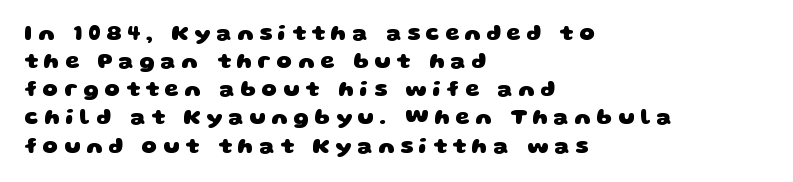
Each word looks stretched out because of the extra space between its letters. Notice how descenders clear the ascenders below comfortably — that's standard leading. A student would call this left alignment; a typographer would say flush left, rag right. Does the weight exceed regular? Yes, all the way to bold. The passage shown is not underscored anywhere.
